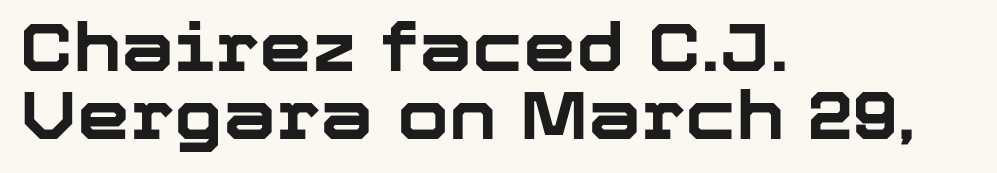
The image shows 67 px bold sans-serif type, upright; set left-aligned, tight line spacing (1.01x), normal letter spacing, not underlined; low stroke contrast and a medium x-height.
